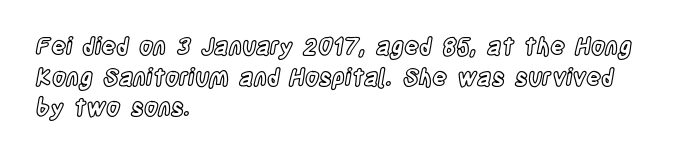
Q: Is the text italic (slanted)? A: Yes.
Q: Is the text underlined? A: No.
Q: How is the paragraph aligned? A: Left-aligned.
Q: Is the spacing between letters normal or unusually wide? A: Normal.
Q: Is the spacing between lines tight, normal or loose? A: Normal.
